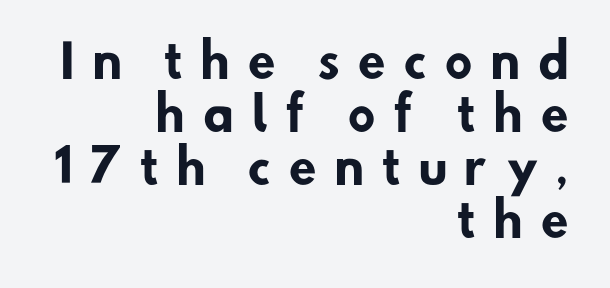
{"serif": "no", "bold": "yes", "weight": "heavy", "width": "normal", "stroke_contrast": "low", "x_height": "small", "monospaced": "no", "underline": "no", "align": "right", "line_spacing": "tight", "line_spacing_ratio": 1.15, "letter_spacing": "wide", "letter_spacing_em": 0.36, "glyph_px": 46}
